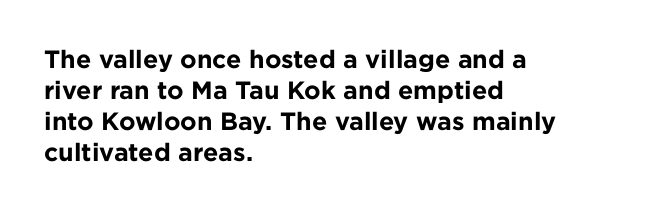
The image shows 25 px bold type, upright; set left-aligned, line spacing 1.24x, normal letter spacing, not underlined.
